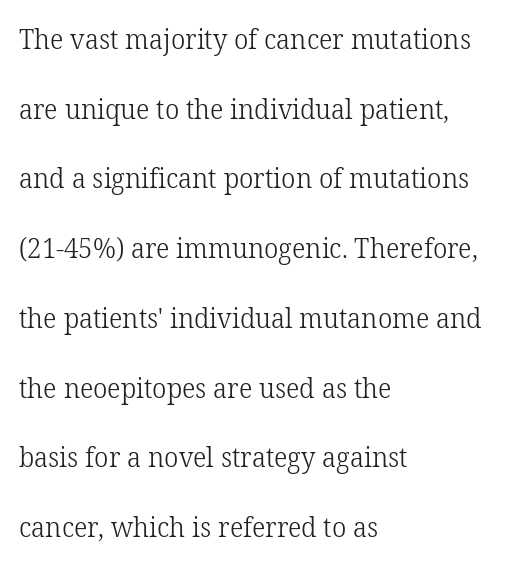
The image shows 28 px light serif type, upright; set left-aligned, loose line spacing (2.49x), normal letter spacing, not underlined; low stroke contrast and a medium x-height.
